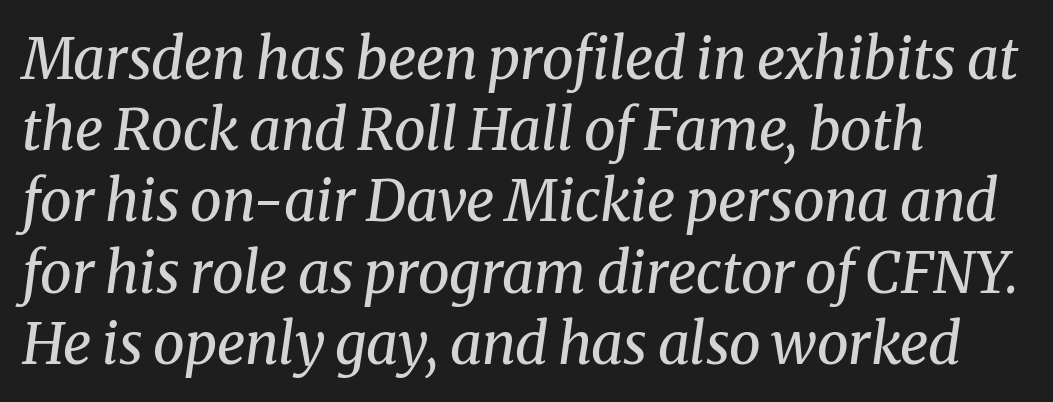
{"serif": "yes", "italic": "yes", "lean": "right", "slant_degrees": 8, "bold": "no", "weight": "regular", "width": "normal", "stroke_contrast": "medium", "x_height": "medium", "monospaced": "no", "underline": "no", "align": "left", "line_spacing": "normal", "line_spacing_ratio": 1.25, "letter_spacing": "normal", "letter_spacing_em": 0.0, "glyph_px": 57}
